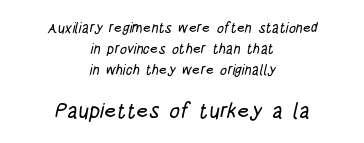
A student would notice the bottom passage is typeset larger than what precedes it. Anything drawn beneath the words? Only blank space. Teacher's note: observe the equal gaps on both sides — that is centered alignment. Does the leading feel generous? No, just average. The letters sit at their default tracking, neither squeezed nor spread.
